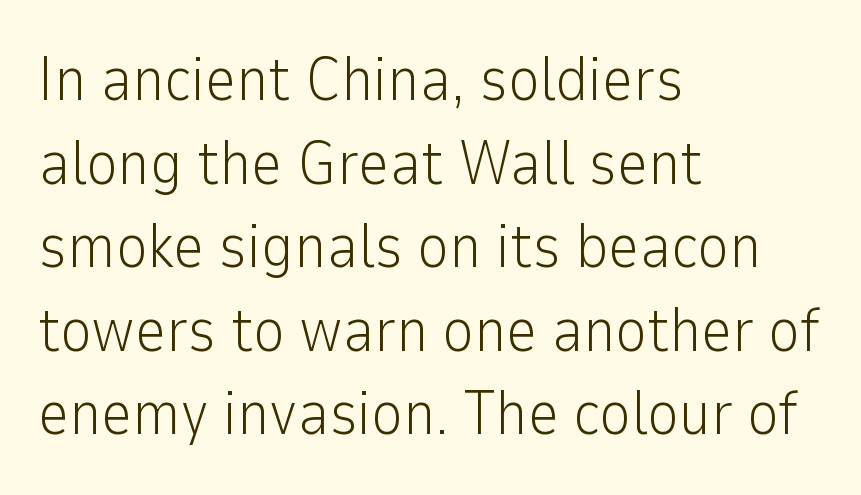
{"serif": "no", "italic": "no", "bold": "no", "weight": "light", "width": "normal", "stroke_contrast": "low", "x_height": "medium", "monospaced": "no", "underline": "no", "align": "left", "line_spacing": "normal", "line_spacing_ratio": 1.37, "letter_spacing": "normal", "letter_spacing_em": 0.0, "glyph_px": 61}
